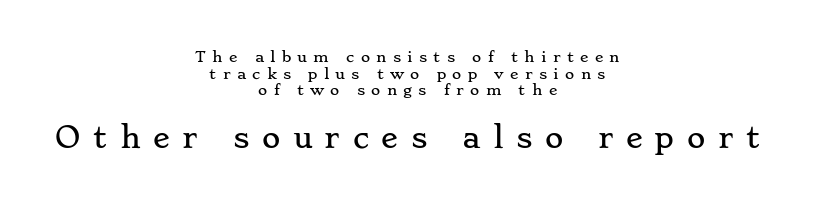
{"serif": "yes", "italic": "no", "width": "wide", "stroke_contrast": "low", "x_height": "small", "monospaced": "no", "underline": "no", "align": "center", "line_spacing_ratio": 1.18, "letter_spacing": "wide", "letter_spacing_em": 0.45, "larger_block": "second", "size_ratio": 2.0, "glyph_px": 28}
